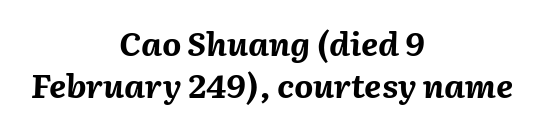
{"italic": "yes", "lean": "right", "slant_degrees": 2, "bold": "yes", "weight": "bold", "width": "normal", "stroke_contrast": "medium", "x_height": "medium", "monospaced": "no", "underline": "no", "align": "center", "line_spacing": "normal", "line_spacing_ratio": 1.26, "letter_spacing": "normal", "letter_spacing_em": 0.0, "glyph_px": 33}
